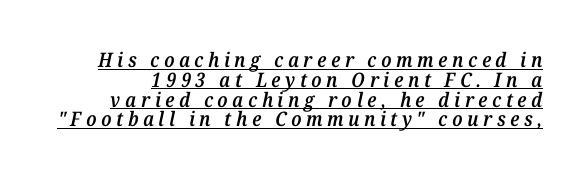
{"italic": "yes", "lean": "right", "slant_degrees": 12, "bold": "semi", "underline": "yes", "line_spacing": "tight", "line_spacing_ratio": 0.99, "letter_spacing": "wide", "letter_spacing_em": 0.23, "glyph_px": 20}
